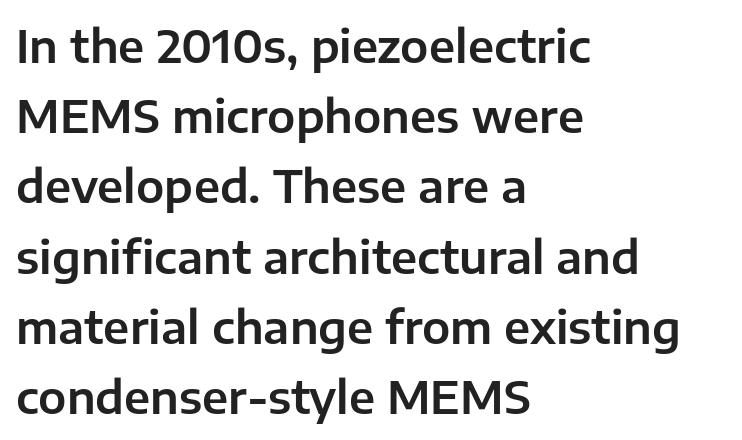
{"serif": "no", "italic": "no", "width": "normal", "stroke_contrast": "low", "x_height": "medium", "monospaced": "no", "underline": "no", "align": "left", "line_spacing": "normal", "line_spacing_ratio": 1.56, "letter_spacing": "normal", "letter_spacing_em": 0.0, "glyph_px": 45}
